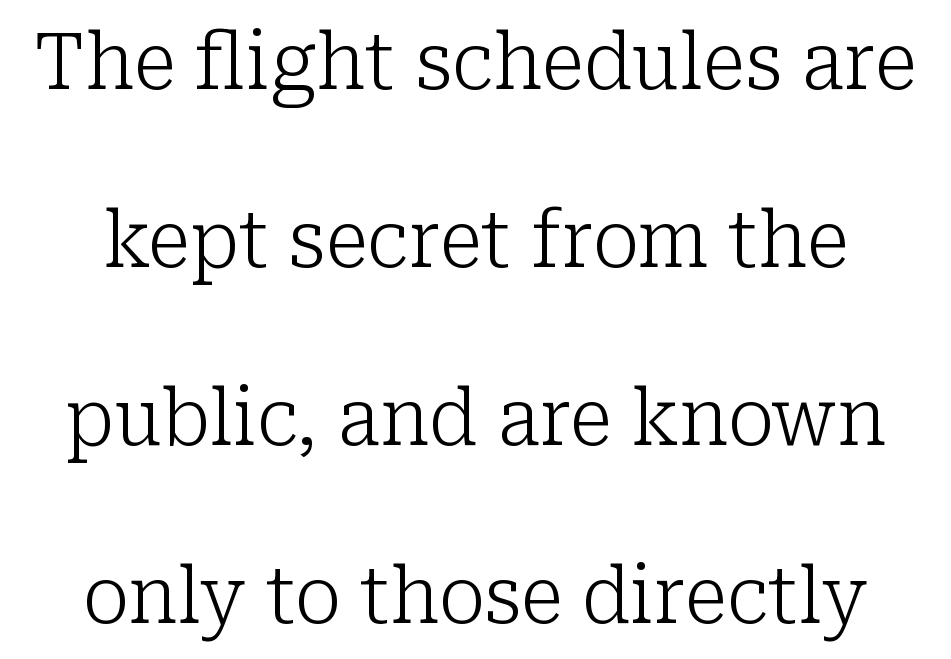
Q: Is the text bold? A: No.
Q: Is the text italic (slanted)? A: No, it is upright.
Q: Is the typeface a serif or a sans-serif typeface? A: Serif.
Q: Is the text underlined? A: No.
Q: Is the spacing between letters normal or unusually wide? A: Normal.
Q: Is the spacing between lines tight, normal or loose? A: Loose.
Q: Width (condensed, normal, or wide)? A: Normal.
Q: Stroke contrast? A: Low.
Q: x-height? A: Medium.
Q: Monospaced? A: No.
